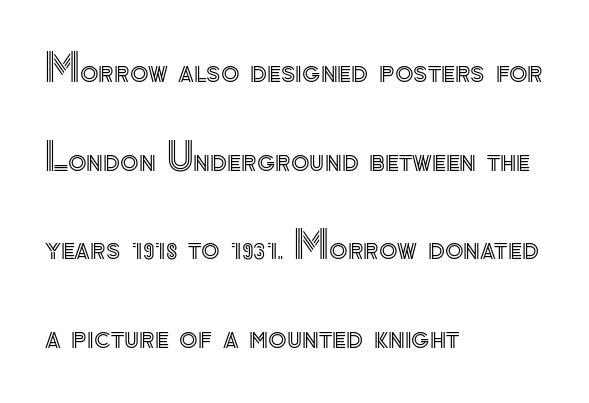
{"italic": "no", "width": "normal", "x_height": "small", "monospaced": "no", "underline": "no", "align": "left", "line_spacing": "loose", "line_spacing_ratio": 2.33, "letter_spacing": "normal", "letter_spacing_em": 0.0, "glyph_px": 38}
